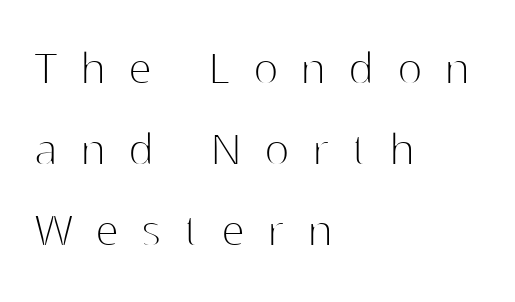
The image shows 53 px thin sans-serif type, upright; set left-aligned, normal line spacing (1.53x), unusually wide letter spacing (+0.43 em), not underlined; high stroke contrast and a medium x-height.
